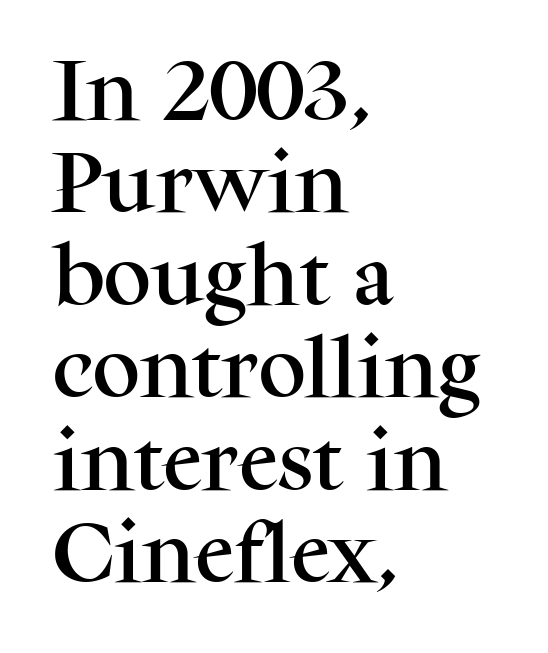
The image shows 67 px serif type, upright; set left-aligned, normal line spacing (1.38x), normal letter spacing, not underlined; medium stroke contrast and a medium x-height.
